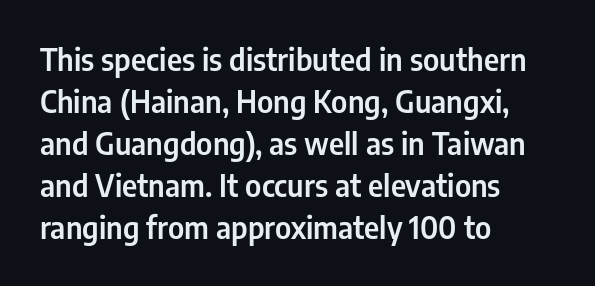
The image shows 30 px condensed sans-serif type, upright; set left-aligned, normal line spacing (1.4x), normal letter spacing, not underlined; low stroke contrast and a medium x-height.
